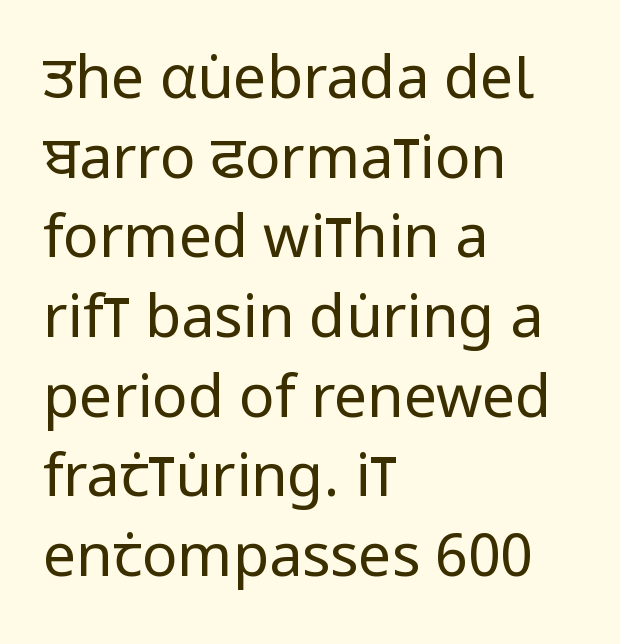
The ragged edge is on the right, which tells us the setting is flush left. A typesetter would call this leading conventional body-copy spacing. Each word holds together tightly as a unit, with standard inter-letter gaps. The words here are not underlined. A typesetter would call this proportional, since set widths differ per character.
